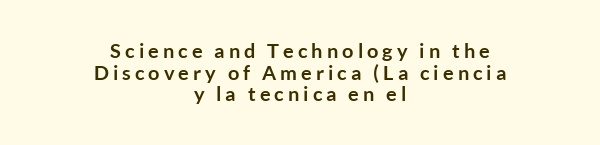
The image shows 20 px bold type, upright; set centered, tight line spacing (1.08x), unusually wide letter spacing (+0.2 em), not underlined.
